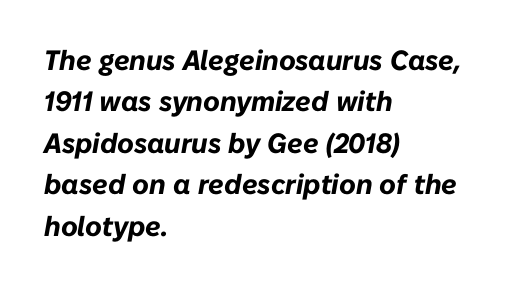
Q: Is the text bold? A: Yes.
Q: Is the text italic (slanted)? A: Yes, it leans right by about 10 degrees.
Q: Is the text underlined? A: No.
Q: How is the paragraph aligned? A: Left-aligned.
Q: Is the spacing between letters normal or unusually wide? A: Normal.
Q: Is the spacing between lines tight, normal or loose? A: Normal.
Q: Width (condensed, normal, or wide)? A: Normal.
Q: Stroke contrast? A: Low.
Q: x-height? A: Medium.
Q: Monospaced? A: No.
